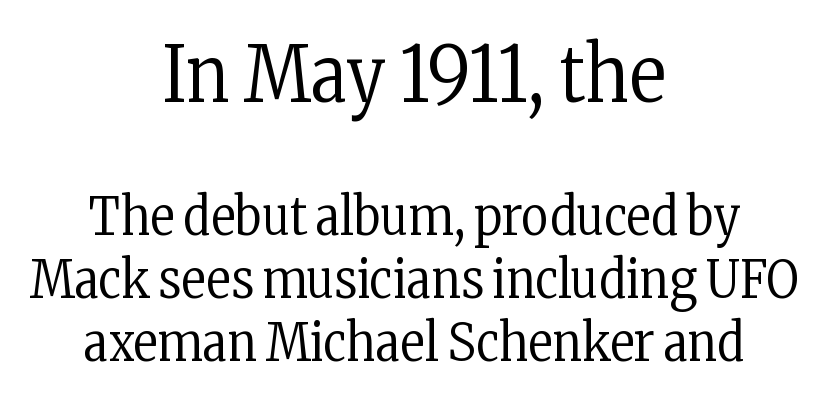
This sample has the flowing, uneven cadence of proportional lettering. Line starts and ends both wander, symmetrically. This sample uses an upright cut, with every glyph sitting square on the baseline. These lines keep a tight, regular rhythm from letter to letter.
